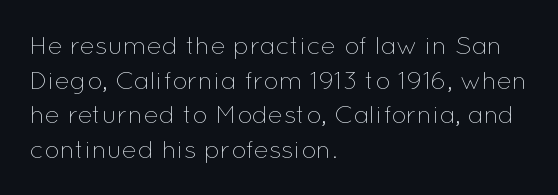
The image shows 25 px text type, upright; set left-aligned, normal line spacing (1.39x), normal letter spacing, not underlined.
